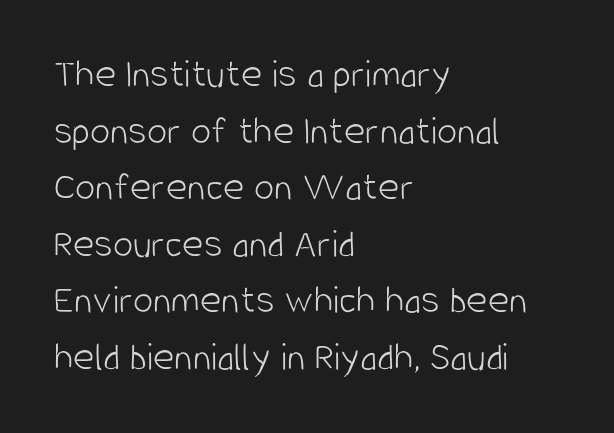
Q: Is the text bold? A: No.
Q: Is the text italic (slanted)? A: No, it is upright.
Q: Is the typeface a serif or a sans-serif typeface? A: Sans-serif.
Q: Is the text underlined? A: No.
Q: How is the paragraph aligned? A: Left-aligned.
Q: Is the spacing between letters normal or unusually wide? A: Normal.
Q: Is the spacing between lines tight, normal or loose? A: Normal.
Q: Width (condensed, normal, or wide)? A: Condensed.
Q: Stroke contrast? A: Low.
Q: x-height? A: Large.
Q: Monospaced? A: No.
